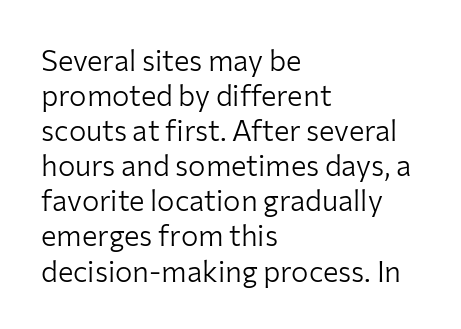
Q: Is the text bold? A: No.
Q: Is the text italic (slanted)? A: No, it is upright.
Q: Is the typeface a serif or a sans-serif typeface? A: Sans-serif.
Q: Is the text underlined? A: No.
Q: How is the paragraph aligned? A: Left-aligned.
Q: Is the spacing between letters normal or unusually wide? A: Normal.
Q: Width (condensed, normal, or wide)? A: Normal.
Q: Stroke contrast? A: Low.
Q: x-height? A: Medium.
Q: Monospaced? A: No.
